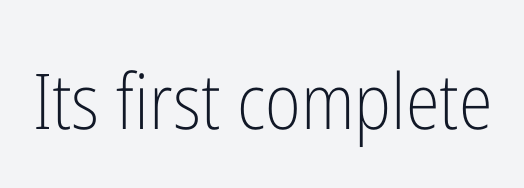
Decoration check: the copy has no underline. The lettering stays uniformly vertical, giving the passage a roman look. Spacing verdict: proportional, widths tailored to each character. The tracking reads as untouched default to a designer's eye.
